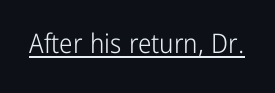
The image shows 27 px text type, upright; set normal letter spacing, underlined.
